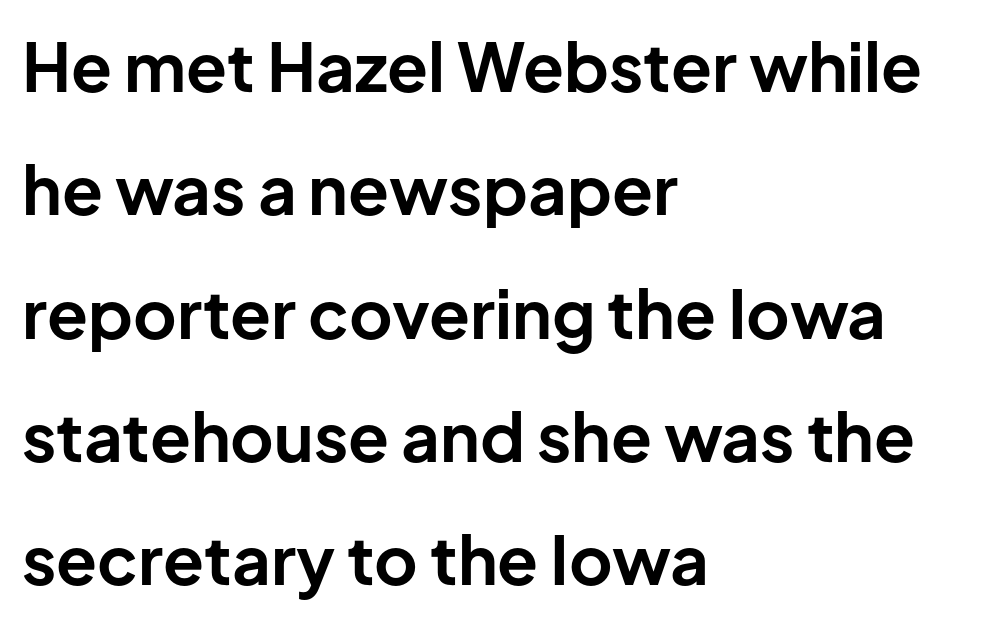
{"serif": "no", "italic": "no", "bold": "yes", "weight": "bold", "width": "normal", "stroke_contrast": "low", "x_height": "medium", "monospaced": "no", "underline": "no", "align": "left", "line_spacing_ratio": 1.84, "letter_spacing": "normal", "letter_spacing_em": 0.0, "glyph_px": 67}
